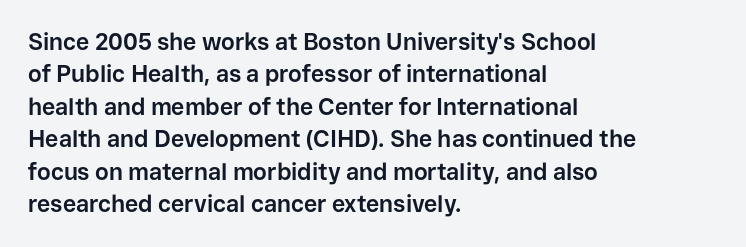
The image shows 23 px bold type, upright; set left-aligned, normal line spacing (1.41x), normal letter spacing, not underlined.
